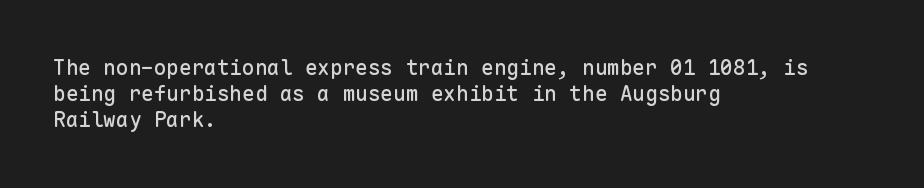
Q: Is the text italic (slanted)? A: No, it is upright.
Q: Is the text underlined? A: No.
Q: How is the paragraph aligned? A: Left-aligned.
Q: Is the spacing between letters normal or unusually wide? A: Normal.
